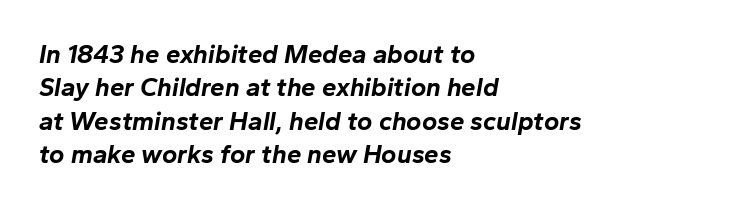
Q: Is the text bold? A: Yes.
Q: Is the text italic (slanted)? A: Yes, it leans right by about 10 degrees.
Q: Is the text underlined? A: No.
Q: How is the paragraph aligned? A: Left-aligned.
Q: Is the spacing between letters normal or unusually wide? A: Normal.
Q: Is the spacing between lines tight, normal or loose? A: Normal.
